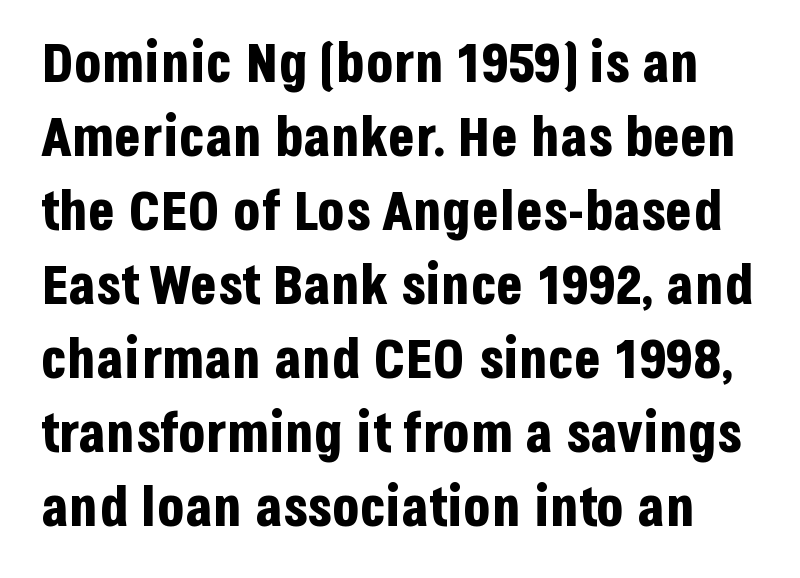
Only glyphs here, with clear space below each row. Think of a printed novel: that variable character pitch is what you see here. Every character sits straight up, as roman type does. Check where the strokes stop: nothing finishes them off — pure sans.
